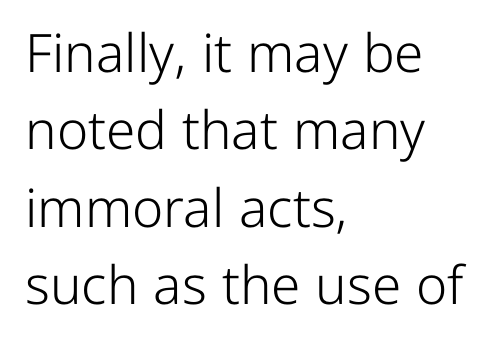
{"serif": "no", "italic": "no", "bold": "no", "weight": "light", "width": "normal", "stroke_contrast": "low", "x_height": "medium", "monospaced": "no", "underline": "no", "align": "left", "line_spacing": "normal", "line_spacing_ratio": 1.46, "letter_spacing": "normal", "letter_spacing_em": 0.0, "glyph_px": 53}
